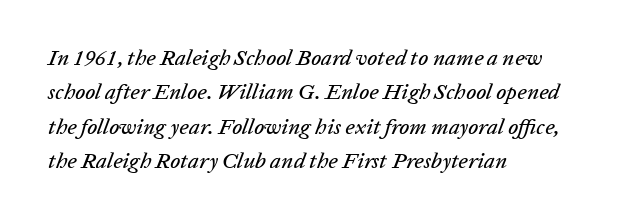
Descender tails drop into unmarked territory. How would I describe the line gaps? Plain and ordinary. The glyphs look as if they've been sheared to an angle. Alignment: flush left. Tracking here is standard; glyphs follow each other at the usual distance.
